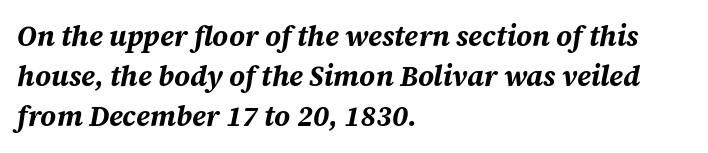
Q: Is the text bold? A: Yes.
Q: Is the text italic (slanted)? A: Yes, it leans right by about 12 degrees.
Q: Is the text underlined? A: No.
Q: How is the paragraph aligned? A: Left-aligned.
Q: Is the spacing between letters normal or unusually wide? A: Normal.
Q: Is the spacing between lines tight, normal or loose? A: Normal.
Q: Width (condensed, normal, or wide)? A: Normal.
Q: Stroke contrast? A: Medium.
Q: x-height? A: Large.
Q: Monospaced? A: No.
